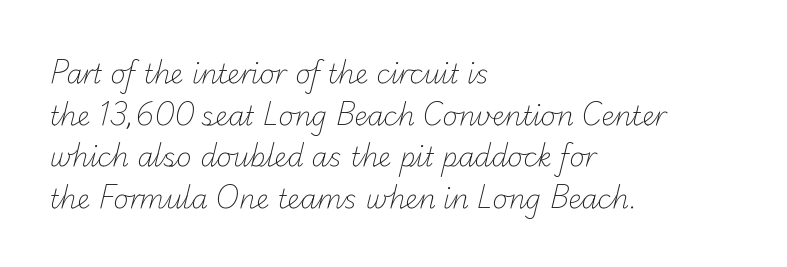
The image shows 26 px text type; set left-aligned, normal line spacing (1.6x), normal letter spacing, not underlined.
